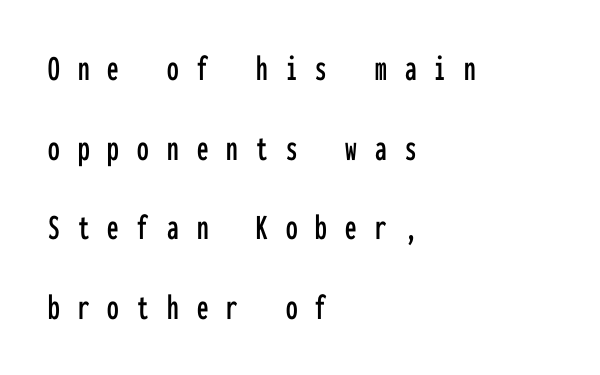
Q: Is the text italic (slanted)? A: No, it is upright.
Q: Is the typeface a serif or a sans-serif typeface? A: Sans-serif.
Q: Is the text underlined? A: No.
Q: How is the paragraph aligned? A: Left-aligned.
Q: Is the spacing between letters normal or unusually wide? A: Unusually wide.
Q: Is the spacing between lines tight, normal or loose? A: Loose.
Q: Width (condensed, normal, or wide)? A: Condensed.
Q: Stroke contrast? A: Low.
Q: x-height? A: Medium.
Q: Monospaced? A: Yes.
